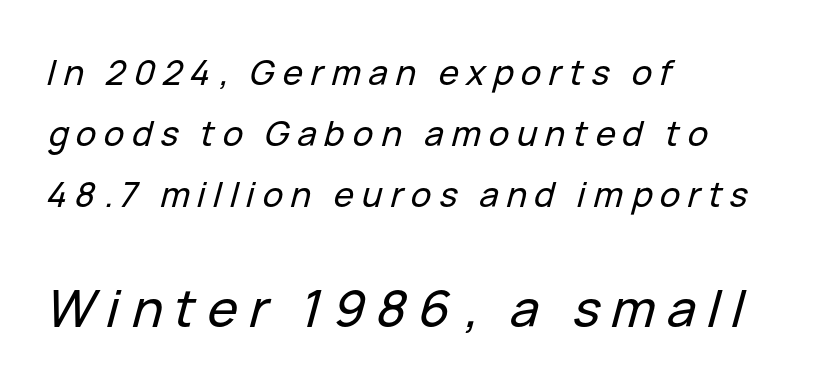
Q: Is the text italic (slanted)? A: Yes, it leans right by about 15 degrees.
Q: Is the text underlined? A: No.
Q: How is the paragraph aligned? A: Left-aligned.
Q: Is the spacing between letters normal or unusually wide? A: Unusually wide.
Q: Which block of text is set in a larger size, the first (top) or the second (bottom)? A: The second (bottom) one.
Q: Width (condensed, normal, or wide)? A: Normal.
Q: Stroke contrast? A: Low.
Q: x-height? A: Medium.
Q: Monospaced? A: No.
